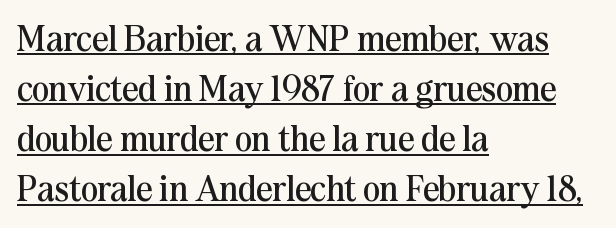
{"serif": "yes", "italic": "no", "bold": "no", "weight": "regular", "width": "normal", "stroke_contrast": "medium", "x_height": "medium", "monospaced": "no", "underline": "yes", "align": "left", "line_spacing": "normal", "line_spacing_ratio": 1.39, "letter_spacing": "normal", "letter_spacing_em": 0.0, "glyph_px": 36}
